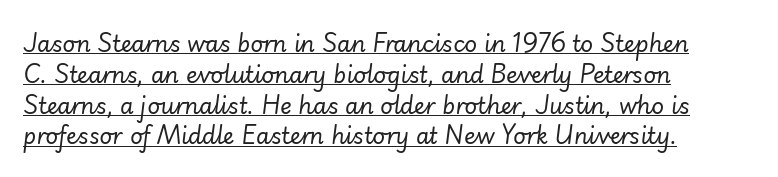
{"italic": "yes", "lean": "right", "slant_degrees": 7, "bold": "no", "underline": "yes", "align": "left", "line_spacing": "normal", "line_spacing_ratio": 1.4, "letter_spacing": "normal", "letter_spacing_em": 0.0, "glyph_px": 22}
